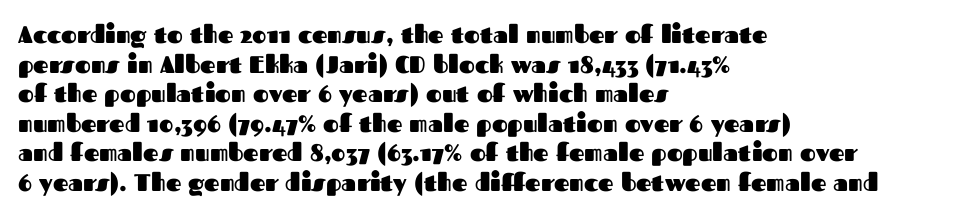
Nobody drew a line under any word here. The lettering stays uniformly vertical, giving the passage a roman look. Each word holds together tightly as a unit, with standard inter-letter gaps. A student would call this left alignment; a typographer would say flush left, rag right. Typographic density is high because the face is bold.
